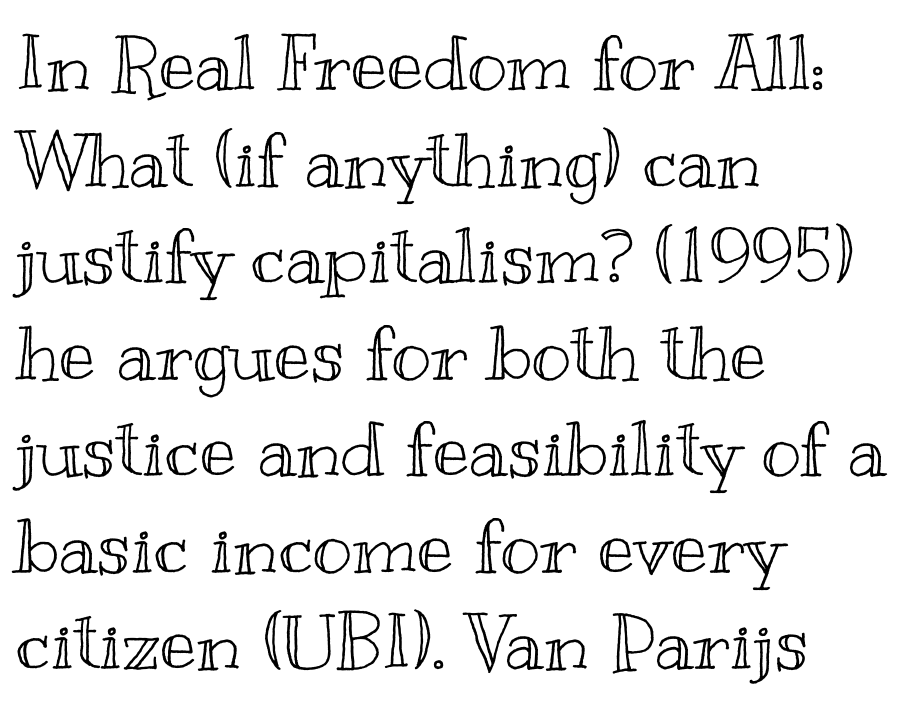
Q: Is the text italic (slanted)? A: No, it is upright.
Q: Is the text underlined? A: No.
Q: How is the paragraph aligned? A: Left-aligned.
Q: Is the spacing between letters normal or unusually wide? A: Normal.
Q: Is the spacing between lines tight, normal or loose? A: Normal.
Q: Width (condensed, normal, or wide)? A: Wide.
Q: x-height? A: Small.
Q: Monospaced? A: No.
